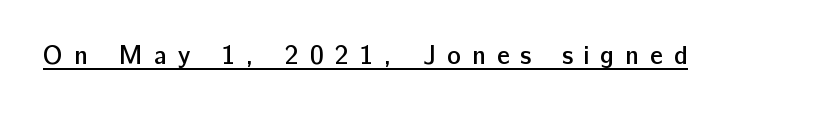
Q: Is the text bold? A: Semi-bold.
Q: Is the text italic (slanted)? A: No, it is upright.
Q: Is the text underlined? A: Yes.
Q: Is the spacing between letters normal or unusually wide? A: Unusually wide.
